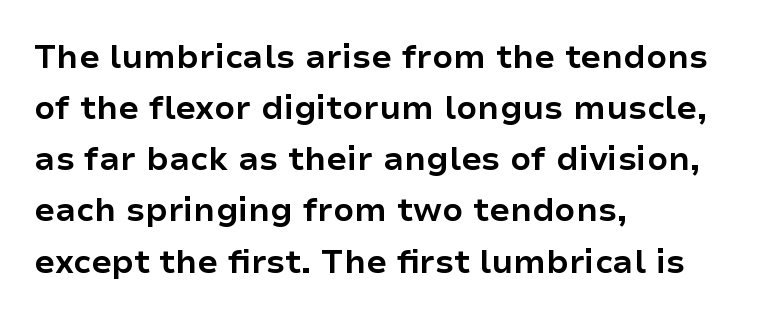
Q: Is the text bold? A: Yes.
Q: Is the text italic (slanted)? A: No, it is upright.
Q: Is the typeface a serif or a sans-serif typeface? A: Sans-serif.
Q: Is the text underlined? A: No.
Q: How is the paragraph aligned? A: Left-aligned.
Q: Is the spacing between letters normal or unusually wide? A: Normal.
Q: Is the spacing between lines tight, normal or loose? A: Normal.
Q: Width (condensed, normal, or wide)? A: Normal.
Q: Stroke contrast? A: Low.
Q: x-height? A: Medium.
Q: Monospaced? A: No.
